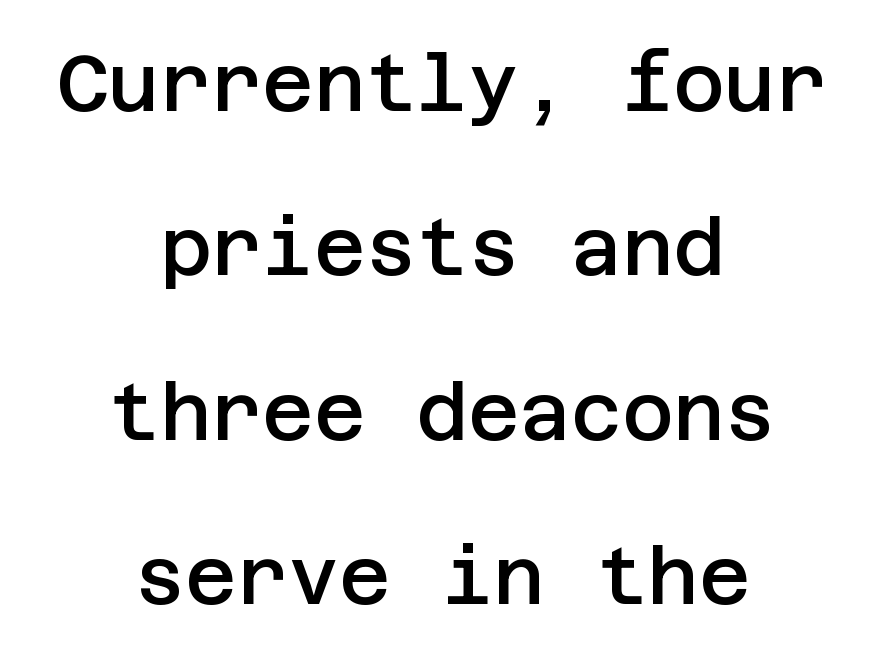
{"serif": "no", "italic": "no", "bold": "semi", "weight": "semibold", "width": "normal", "stroke_contrast": "low", "x_height": "large", "underline": "no", "align": "center", "line_spacing": "loose", "line_spacing_ratio": 2.08, "letter_spacing": "normal", "letter_spacing_em": 0.0, "glyph_px": 79}
